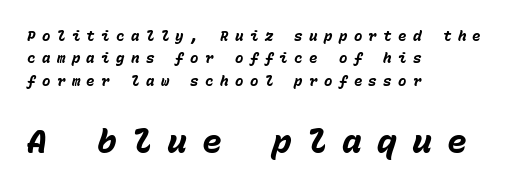
{"italic": "yes", "lean": "right", "slant_degrees": 15, "bold": "yes", "weight": "heavy", "width": "normal", "stroke_contrast": "low", "x_height": "medium", "monospaced": "yes", "underline": "no", "align": "left", "line_spacing": "normal", "line_spacing_ratio": 1.6, "letter_spacing": "wide", "letter_spacing_em": 0.46, "larger_block": "second", "size_ratio": 2.36, "glyph_px": 33}
